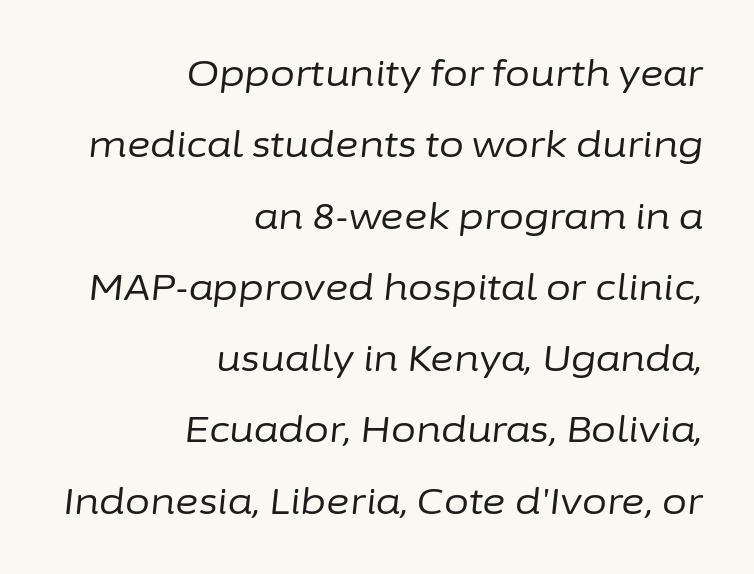
{"italic": "yes", "lean": "right", "slant_degrees": 6, "bold": "no", "weight": "regular", "width": "normal", "stroke_contrast": "low", "x_height": "medium", "monospaced": "no", "underline": "no", "align": "right", "line_spacing": "loose", "line_spacing_ratio": 1.98, "letter_spacing": "normal", "letter_spacing_em": 0.0, "glyph_px": 36}
